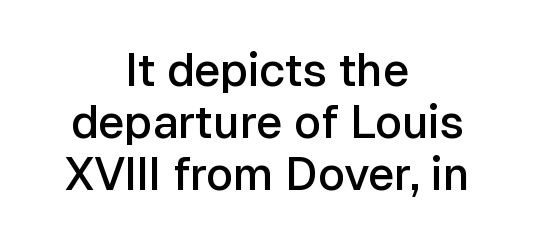
Q: Is the text bold? A: Semi-bold.
Q: Is the text italic (slanted)? A: No, it is upright.
Q: Is the typeface a serif or a sans-serif typeface? A: Sans-serif.
Q: Is the text underlined? A: No.
Q: How is the paragraph aligned? A: Centered.
Q: Is the spacing between letters normal or unusually wide? A: Normal.
Q: Is the spacing between lines tight, normal or loose? A: Tight.
Q: Width (condensed, normal, or wide)? A: Normal.
Q: Stroke contrast? A: Low.
Q: x-height? A: Medium.
Q: Monospaced? A: No.
